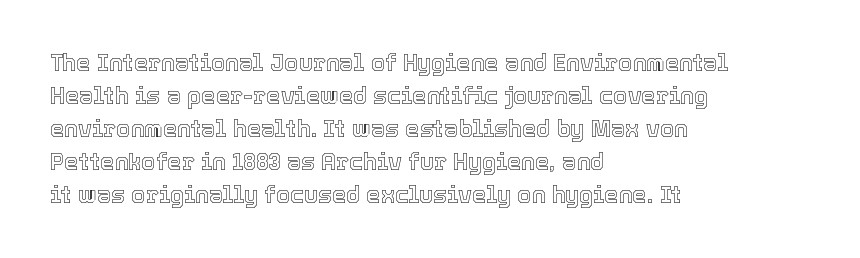
Q: Is the text italic (slanted)? A: No, it is upright.
Q: Is the text underlined? A: No.
Q: How is the paragraph aligned? A: Left-aligned.
Q: Is the spacing between letters normal or unusually wide? A: Normal.
Q: Is the spacing between lines tight, normal or loose? A: Normal.
